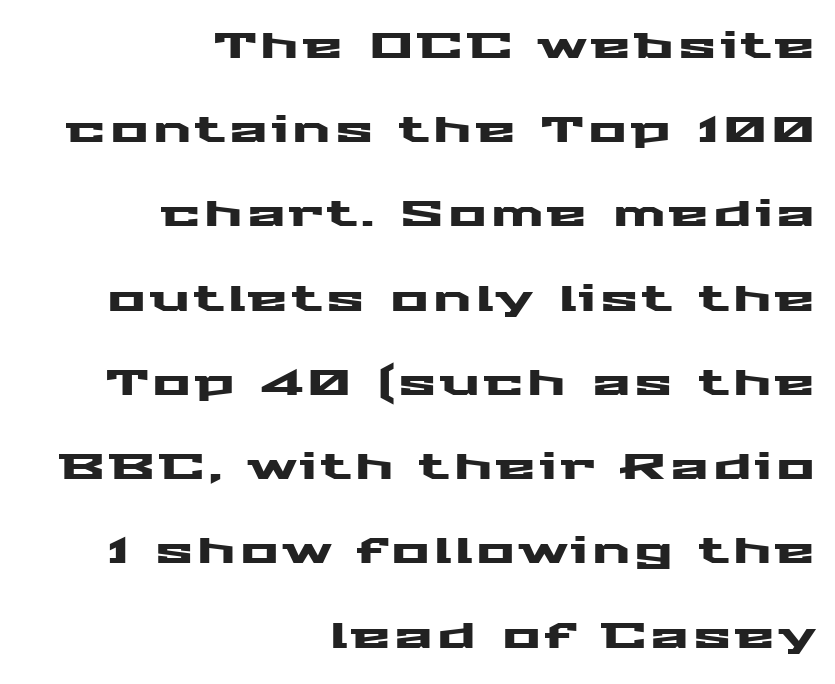
The image shows 36 px wide sans-serif type, upright; set right-aligned, loose line spacing (2.34x), not underlined; medium stroke contrast and a medium x-height.
